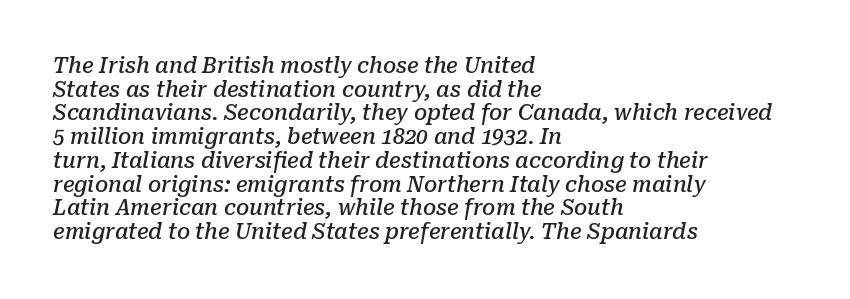
The image shows 21 px text type, italic (leaning right); set left-aligned, tight line spacing (1.13x), normal letter spacing, not underlined.
